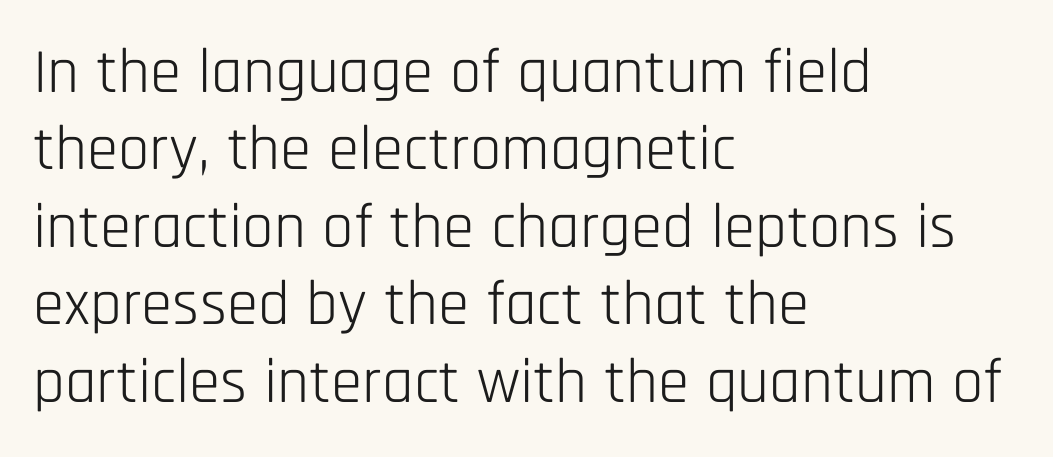
The font sits on the lighter half of the weight spectrum, regular included. Varying glyph widths throughout — classic text-font behaviour. Horizontal alignment here is leftward, the default for most running prose. Nothing sits at the stroke ends, so this counts as sans-serif. Rule under the text: the space is simply empty. Posture: straight, roman, zero tilt.
